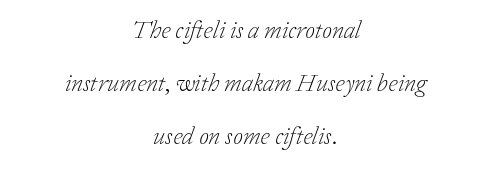
{"italic": "yes", "lean": "right", "slant_degrees": 20, "bold": "no", "underline": "no", "align": "center", "line_spacing": "loose", "line_spacing_ratio": 2.12, "letter_spacing": "normal", "letter_spacing_em": 0.0, "glyph_px": 25}
